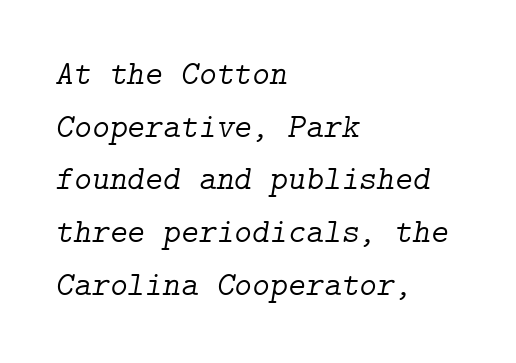
Nothing unusual about the tracking: characters are spaced as the font intends. Horizontally, the lines are justified to the leading edge only. Underlining? Definitely not there. Slanted lettering throughout.
